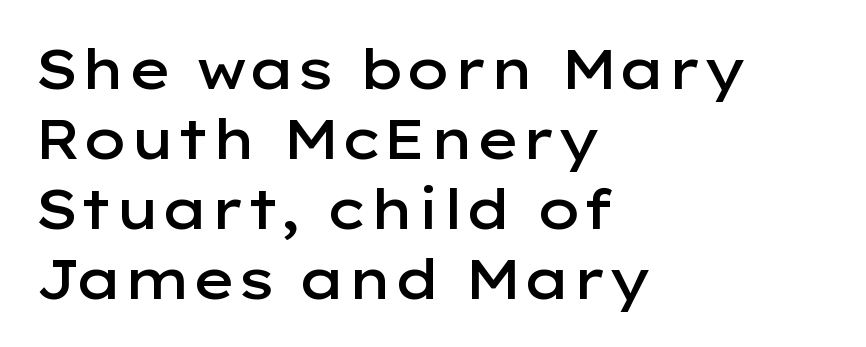
{"serif": "no", "italic": "no", "bold": "semi", "weight": "semibold", "width": "wide", "stroke_contrast": "low", "x_height": "medium", "monospaced": "no", "underline": "no", "align": "left", "line_spacing": "normal", "line_spacing_ratio": 1.27, "letter_spacing": "normal", "letter_spacing_em": 0.0, "glyph_px": 55}
